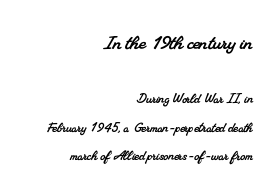
Glyph-to-glyph distance matches everyday printed text. The block sitting higher on the canvas is the one with enlarged characters. The rag falls on the left side of this text block. Rule under the text: the space is simply empty.
